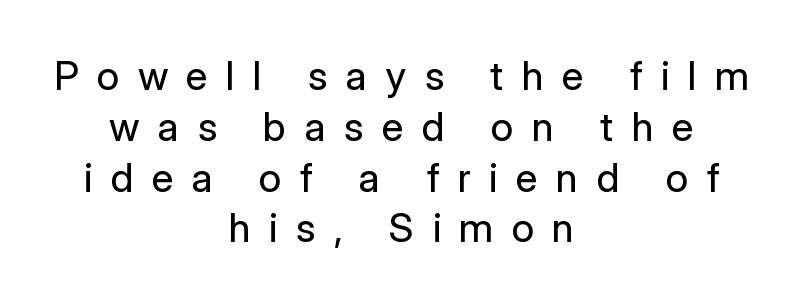
The image shows 40 px regular-weight sans-serif type, upright; set centered, normal line spacing (1.27x), unusually wide letter spacing (+0.46 em), not underlined; low stroke contrast and a medium x-height.
